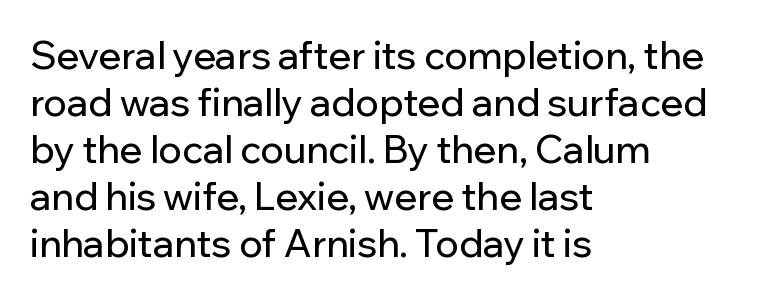
The image shows 38 px sans-serif type, upright; set left-aligned, line spacing 1.24x, normal letter spacing, not underlined; low stroke contrast and a medium x-height.
